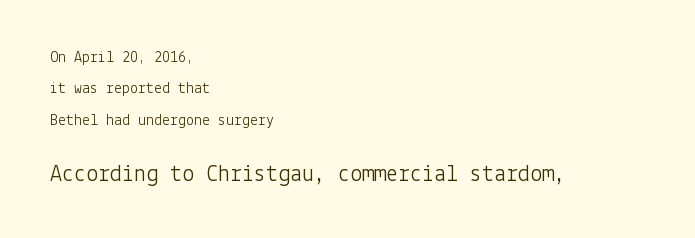
Q: Is the text bold? A: No.
Q: Is the text italic (slanted)? A: No, it is upright.
Q: Is the text underlined? A: No.
Q: How is the paragraph aligned? A: Left-aligned.
Q: Is the spacing between letters normal or unusually wide? A: Normal.
Q: Is the spacing between lines tight, normal or loose? A: Loose.
Q: Which block of text is set in a larger size, the first (top) or the second (bottom)? A: The second (bottom) one.
